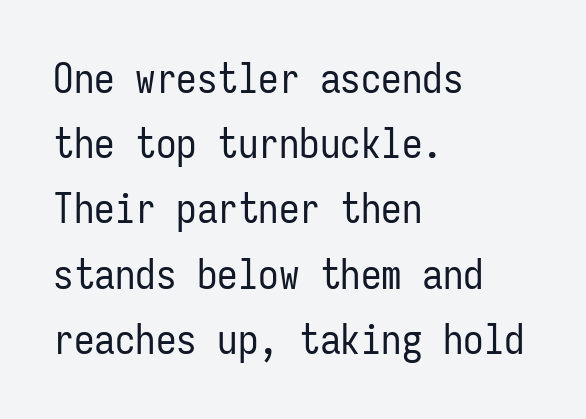
How are the letters spaced? Ordinarily, with no added tracking. This sample uses an upright cut, with every glyph sitting square on the baseline. This sample uses a sans-serif face. Compared with a centered layout, this one pins lines to the left instead. This sample has the even, mechanical cadence of fixed-width lettering. Summary of weight: not heavy and not bold.
